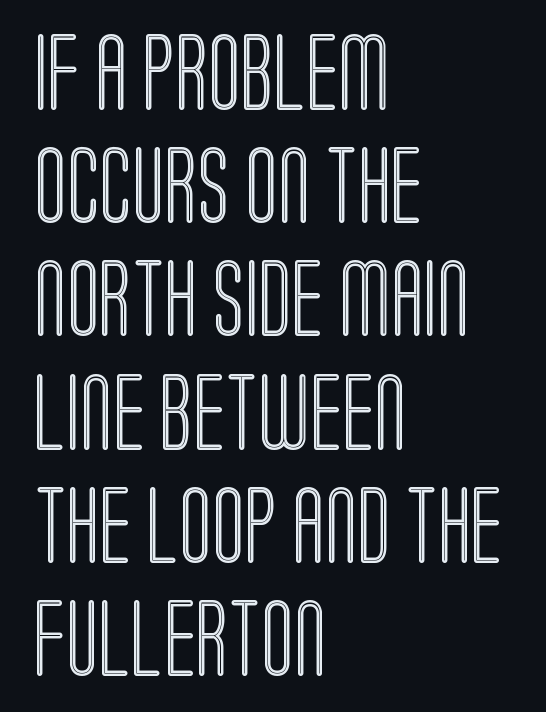
{"italic": "no", "width": "condensed", "x_height": "large", "monospaced": "no", "underline": "no", "align": "left", "line_spacing": "normal", "line_spacing_ratio": 1.49, "letter_spacing": "normal", "letter_spacing_em": 0.0, "glyph_px": 76}
